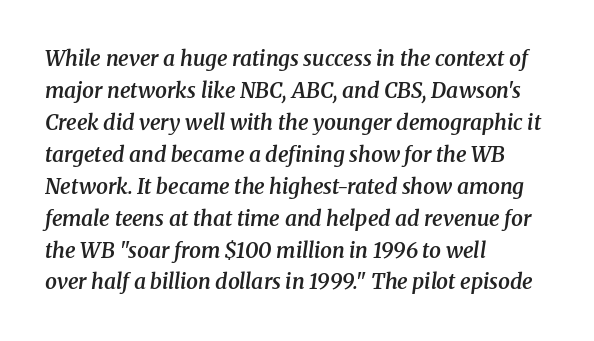
The image shows 21 px text type, italic (leaning right); set left-aligned, normal line spacing (1.52x), normal letter spacing, not underlined.
